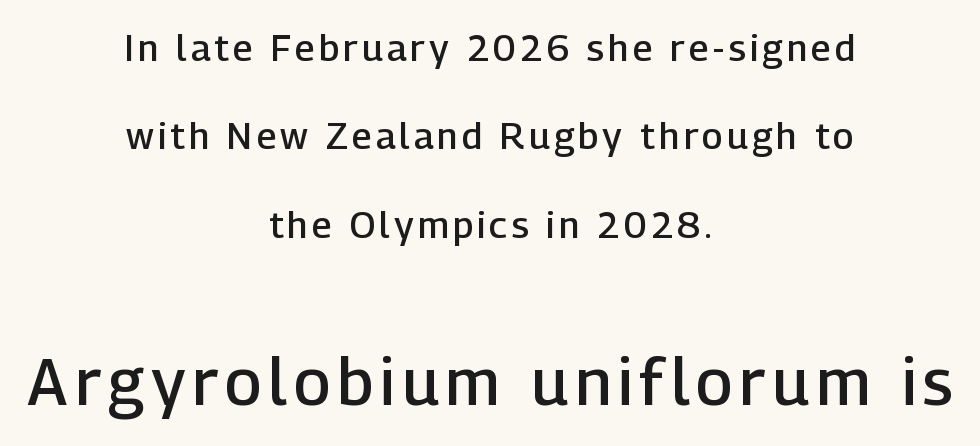
{"serif": "no", "italic": "no", "bold": "semi", "weight": "semibold", "width": "normal", "stroke_contrast": "low", "x_height": "medium", "monospaced": "no", "underline": "no", "align": "center", "line_spacing": "loose", "line_spacing_ratio": 2.39, "larger_block": "second", "size_ratio": 1.76, "glyph_px": 65}
